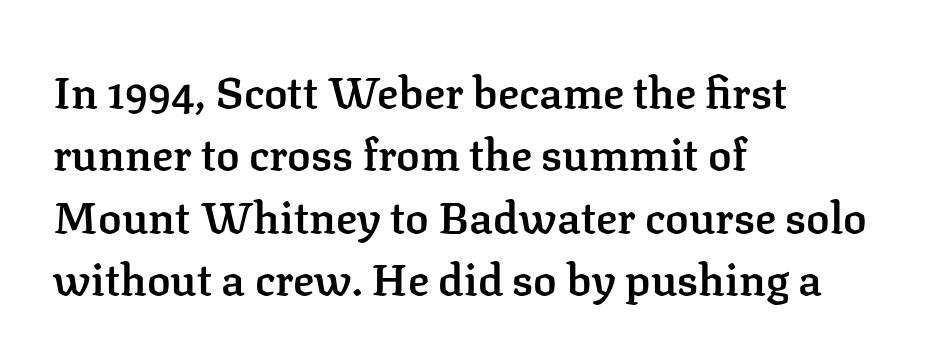
Q: Is the text bold? A: Semi-bold.
Q: Is the text italic (slanted)? A: No, it is upright.
Q: Is the typeface a serif or a sans-serif typeface? A: Serif.
Q: Is the text underlined? A: No.
Q: How is the paragraph aligned? A: Left-aligned.
Q: Is the spacing between letters normal or unusually wide? A: Normal.
Q: Is the spacing between lines tight, normal or loose? A: Normal.
Q: Width (condensed, normal, or wide)? A: Normal.
Q: Stroke contrast? A: Low.
Q: x-height? A: Medium.
Q: Monospaced? A: No.
